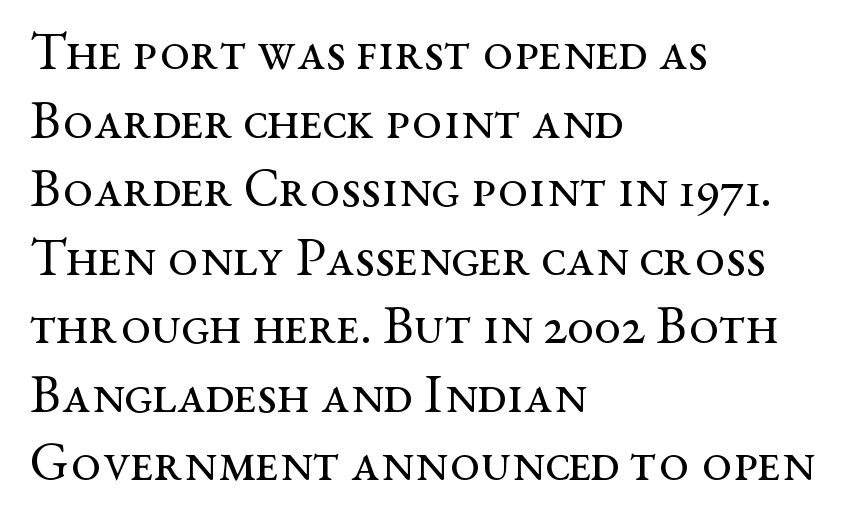
Q: Is the text bold? A: No.
Q: Is the text italic (slanted)? A: No, it is upright.
Q: Is the typeface a serif or a sans-serif typeface? A: Serif.
Q: Is the text underlined? A: No.
Q: How is the paragraph aligned? A: Left-aligned.
Q: Is the spacing between letters normal or unusually wide? A: Normal.
Q: Is the spacing between lines tight, normal or loose? A: Normal.
Q: Width (condensed, normal, or wide)? A: Wide.
Q: Stroke contrast? A: Medium.
Q: x-height? A: Medium.
Q: Monospaced? A: No.
